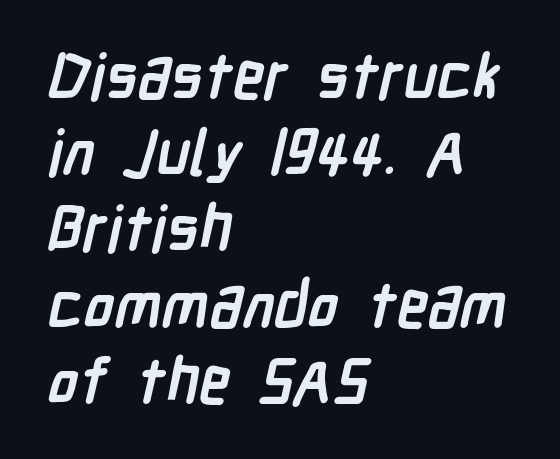
Any mark beneath the type? The region is blank. The typesetting leans heavy: a genuine bold. I'd call this a sans setting — the letters go barefoot. These lines are set flush left with a ragged right edge. Spacing verdict: proportional, widths tailored to each character.
